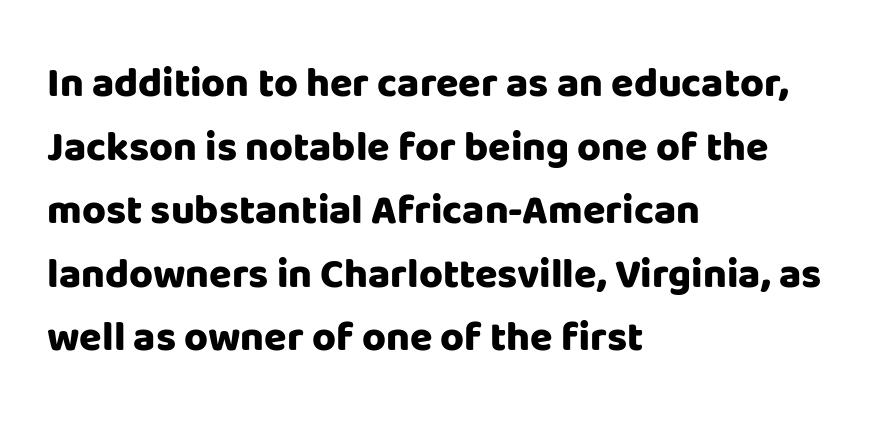
The image shows 41 px heavy sans-serif type, upright; set left-aligned, normal line spacing (1.55x), normal letter spacing, not underlined; low stroke contrast and a large x-height.
